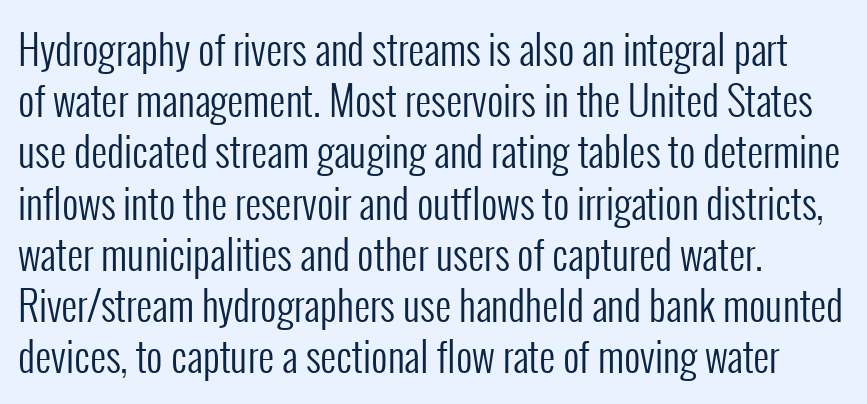
Q: Is the text bold? A: No.
Q: Is the text italic (slanted)? A: No, it is upright.
Q: Is the typeface a serif or a sans-serif typeface? A: Sans-serif.
Q: Is the text underlined? A: No.
Q: How is the paragraph aligned? A: Left-aligned.
Q: Is the spacing between letters normal or unusually wide? A: Normal.
Q: Is the spacing between lines tight, normal or loose? A: Normal.
Q: Width (condensed, normal, or wide)? A: Condensed.
Q: Stroke contrast? A: Low.
Q: x-height? A: Medium.
Q: Monospaced? A: No.
